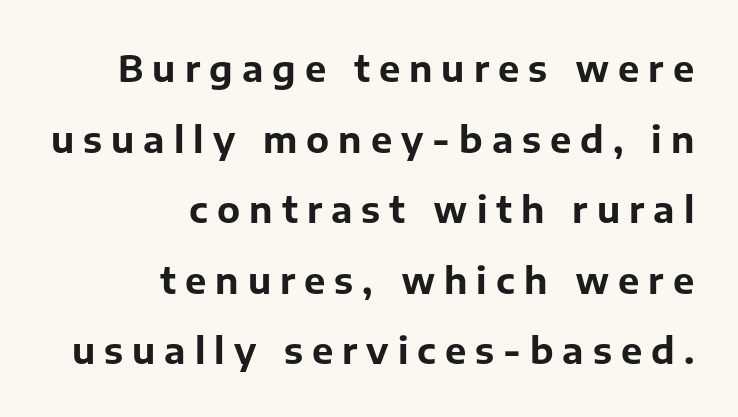
You could fit nearly another row in the gap between these rows. Visually the block forms a straight wall on the right and a jagged coastline on the left. Rule under the text: the space is simply empty. Students, note that the glyphs here are deliberately spaced far apart.
